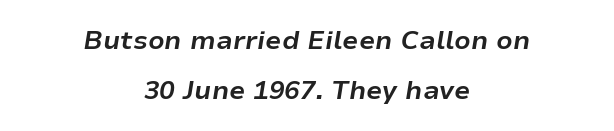
Q: Is the text bold? A: Yes.
Q: Is the text italic (slanted)? A: Yes, it leans right by about 9 degrees.
Q: Is the text underlined? A: No.
Q: How is the paragraph aligned? A: Centered.
Q: Is the spacing between letters normal or unusually wide? A: Normal.
Q: Is the spacing between lines tight, normal or loose? A: Loose.
